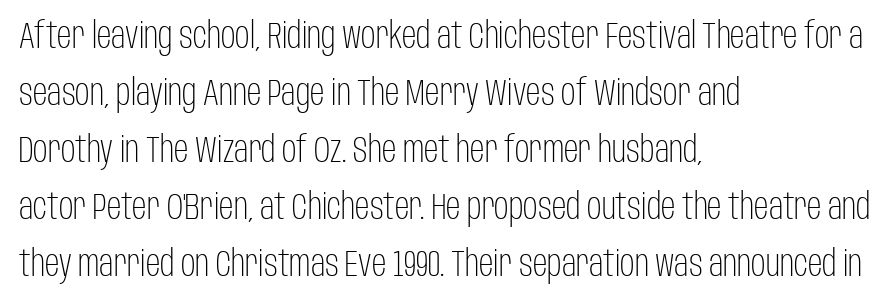
Short and long lines alike share a common starting point at left. What stands out about the letter spacing? Nothing — it is the standard amount. This sample uses an upright cut, with every glyph sitting square on the baseline. The face used here is proportionally spaced, like ordinary book or web type. This rendering employs a face without finishing strokes, i.e., a sans-serif. Whoever set this chose a conventional vertical rhythm.
